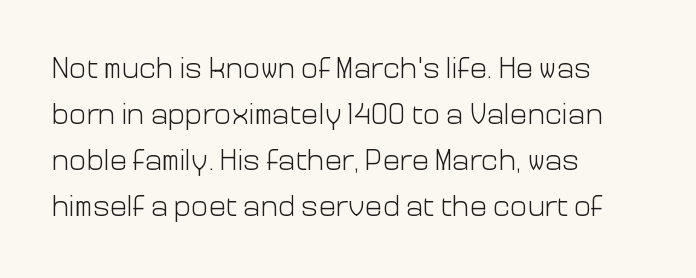
Q: Is the text bold? A: No.
Q: Is the text italic (slanted)? A: No, it is upright.
Q: Is the typeface a serif or a sans-serif typeface? A: Sans-serif.
Q: Is the text underlined? A: No.
Q: How is the paragraph aligned? A: Left-aligned.
Q: Is the spacing between letters normal or unusually wide? A: Normal.
Q: Is the spacing between lines tight, normal or loose? A: Normal.
Q: Width (condensed, normal, or wide)? A: Normal.
Q: Stroke contrast? A: Low.
Q: x-height? A: Medium.
Q: Monospaced? A: No.
